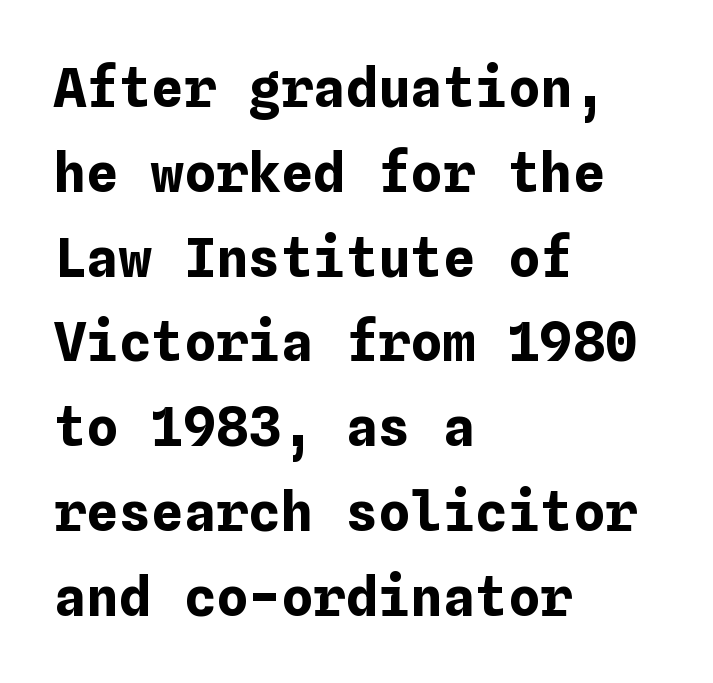
The image shows 54 px bold type, upright; set left-aligned, normal line spacing (1.57x), normal letter spacing, not underlined; low stroke contrast and a medium x-height.
